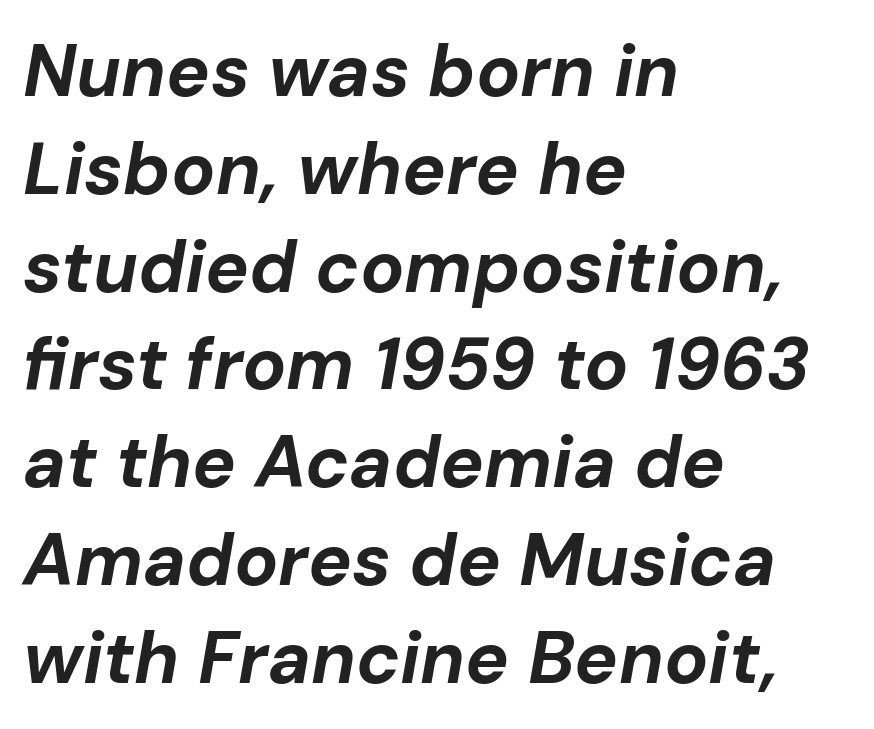
{"italic": "yes", "lean": "right", "slant_degrees": 10, "bold": "yes", "weight": "bold", "width": "normal", "stroke_contrast": "low", "x_height": "medium", "monospaced": "no", "underline": "no", "align": "left", "line_spacing": "normal", "line_spacing_ratio": 1.34, "letter_spacing": "normal", "letter_spacing_em": 0.0, "glyph_px": 73}
